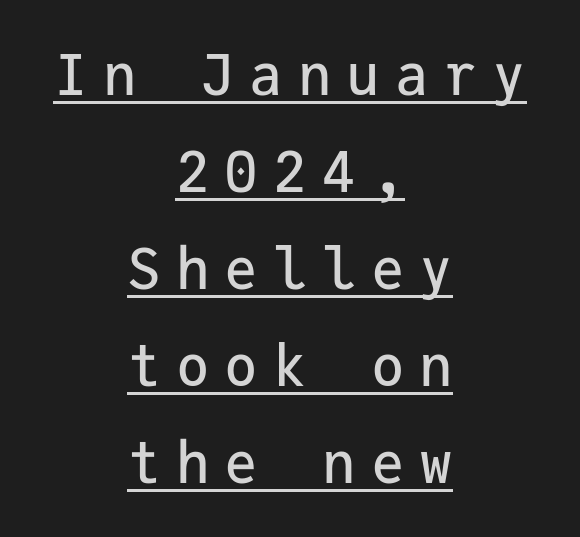
Think of a typewriter: that constant character pitch is what you see here. Is this a sans? Yes — the strokes have no serifs. The rendering uses the underline text-decoration. Characters remain perfectly vertical along every line.
